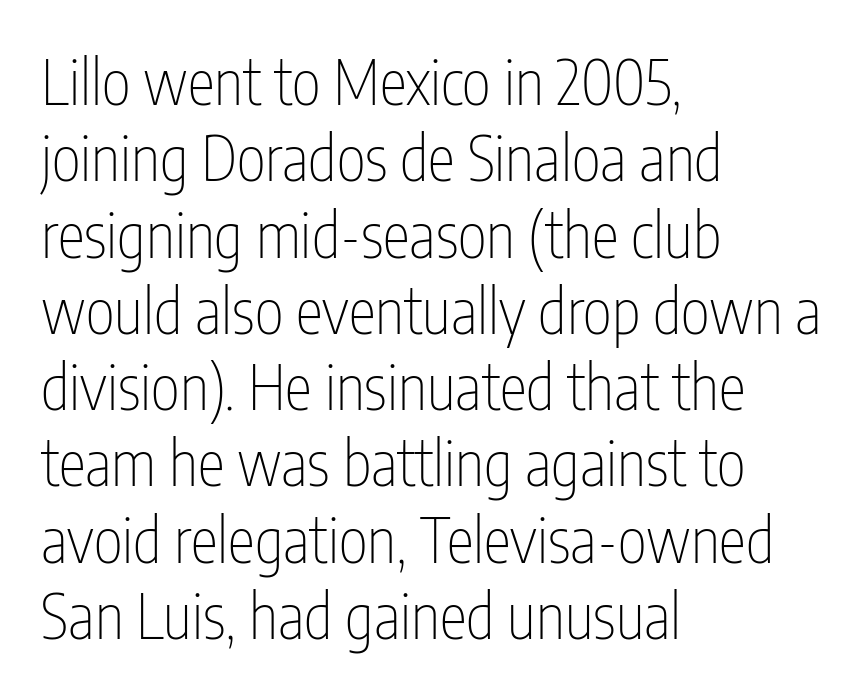
The area under the type is left untouched. The rendering uses natural spacing where letterforms have individual widths. One-word summary of the alignment: left. In terms of letterform style, serifs are entirely absent. Nothing unusual about the tracking: characters are spaced as the font intends. Italic: no, the glyphs are upright roman.
